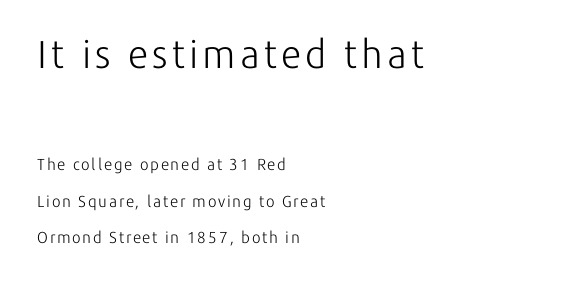
{"serif": "no", "italic": "no", "bold": "no", "weight": "light", "width": "normal", "stroke_contrast": "low", "x_height": "medium", "monospaced": "no", "underline": "no", "align": "left", "line_spacing": "loose", "line_spacing_ratio": 2.28, "larger_block": "first", "size_ratio": 2.44, "glyph_px": 39}
